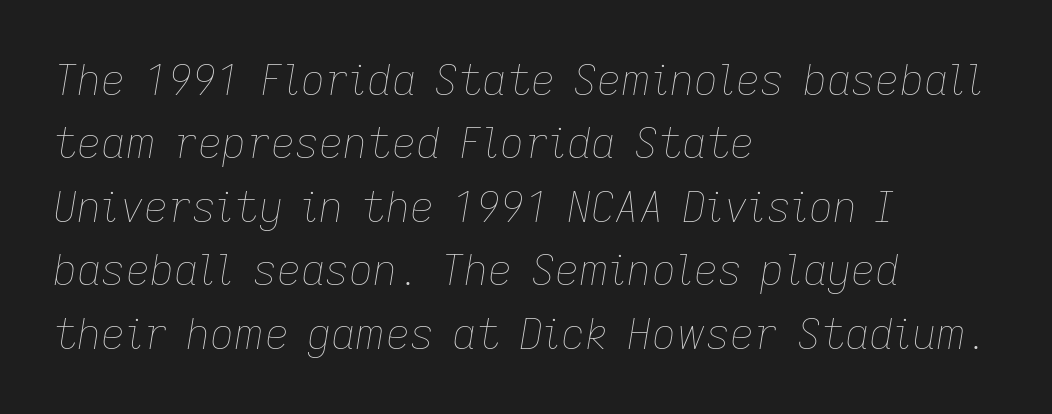
No chunkiness to these letters — they're not bold. The tracking reads as untouched default to a designer's eye. Proportional: the letters do not fall into vertical columns. One-word summary of the alignment: left. The lettering tilts uniformly, giving the passage an italic look. Check under the words: just untouched page.
